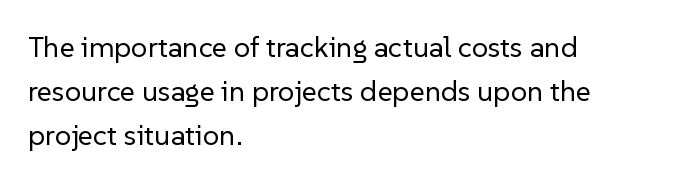
These lines keep a tight, regular rhythm from letter to letter. Think of a printed novel: that variable character pitch is what you see here. Each new line begins a customary step beneath the previous one. These lines are composed in type without serifs.
